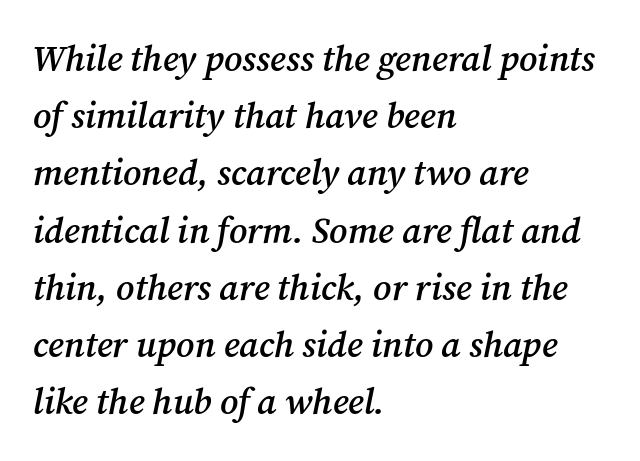
The image shows 36 px semibold serif type, italic (leaning right); set left-aligned, normal line spacing (1.59x), normal letter spacing, not underlined; medium stroke contrast and a medium x-height.
